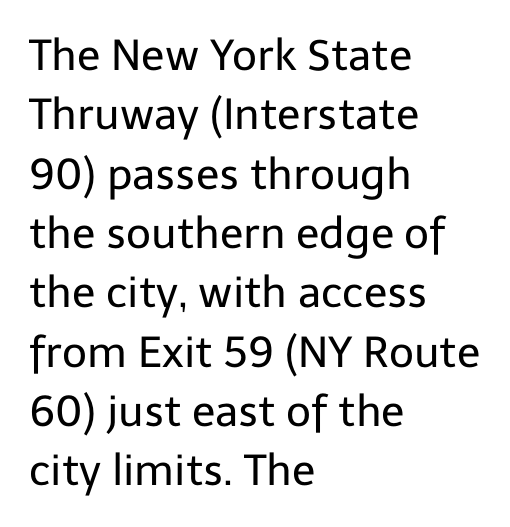
Q: Is the text bold? A: No.
Q: Is the text italic (slanted)? A: No, it is upright.
Q: Is the typeface a serif or a sans-serif typeface? A: Sans-serif.
Q: Is the text underlined? A: No.
Q: How is the paragraph aligned? A: Left-aligned.
Q: Is the spacing between letters normal or unusually wide? A: Normal.
Q: Is the spacing between lines tight, normal or loose? A: Normal.
Q: Width (condensed, normal, or wide)? A: Normal.
Q: Stroke contrast? A: Low.
Q: x-height? A: Medium.
Q: Monospaced? A: No.
